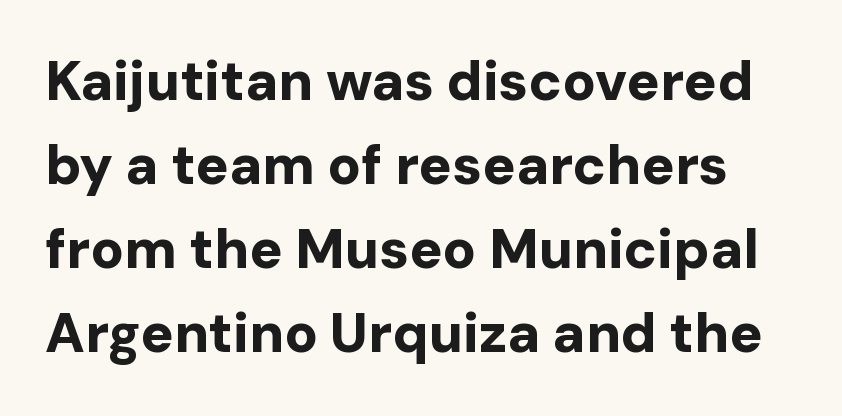
{"serif": "no", "italic": "no", "bold": "yes", "weight": "bold", "width": "normal", "stroke_contrast": "low", "x_height": "medium", "monospaced": "no", "underline": "no", "line_spacing": "normal", "line_spacing_ratio": 1.53, "letter_spacing": "normal", "letter_spacing_em": 0.0, "glyph_px": 55}
